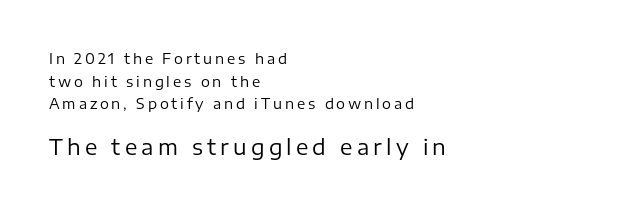
{"italic": "no", "bold": "no", "underline": "no", "align": "left", "line_spacing": "normal", "line_spacing_ratio": 1.61, "letter_spacing": "wide", "letter_spacing_em": 0.2, "larger_block": "second", "size_ratio": 1.5, "glyph_px": 21}
